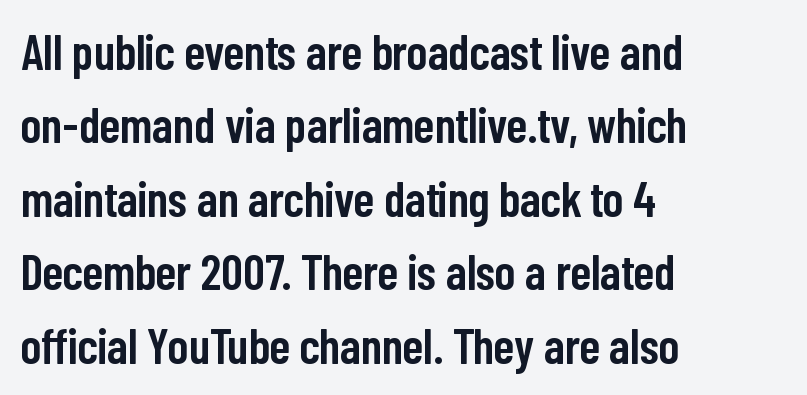
Default kerning and tracking; the words read as compact shapes. Left-aligned paragraph, ragged on the right. This is moderately heavy type, rendered in semibold. A typesetter would call this proportional, since set widths differ per character.
